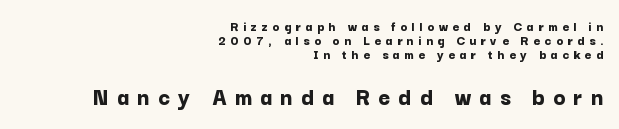
Q: Is the text bold? A: Yes.
Q: Is the text italic (slanted)? A: No, it is upright.
Q: Is the text underlined? A: No.
Q: How is the paragraph aligned? A: Right-aligned.
Q: Is the spacing between letters normal or unusually wide? A: Unusually wide.
Q: Is the spacing between lines tight, normal or loose? A: Tight.
Q: Which block of text is set in a larger size, the first (top) or the second (bottom)? A: The second (bottom) one.
